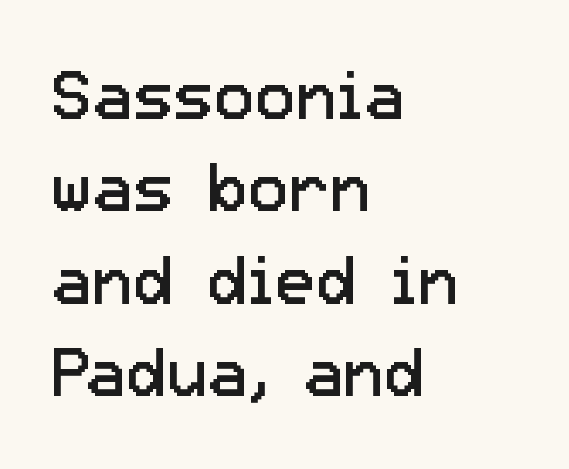
{"serif": "no", "italic": "no", "bold": "no", "weight": "regular", "width": "normal", "stroke_contrast": "low", "x_height": "medium", "monospaced": "no", "underline": "no", "align": "left", "line_spacing": "normal", "line_spacing_ratio": 1.36, "letter_spacing": "normal", "letter_spacing_em": 0.0, "glyph_px": 68}
